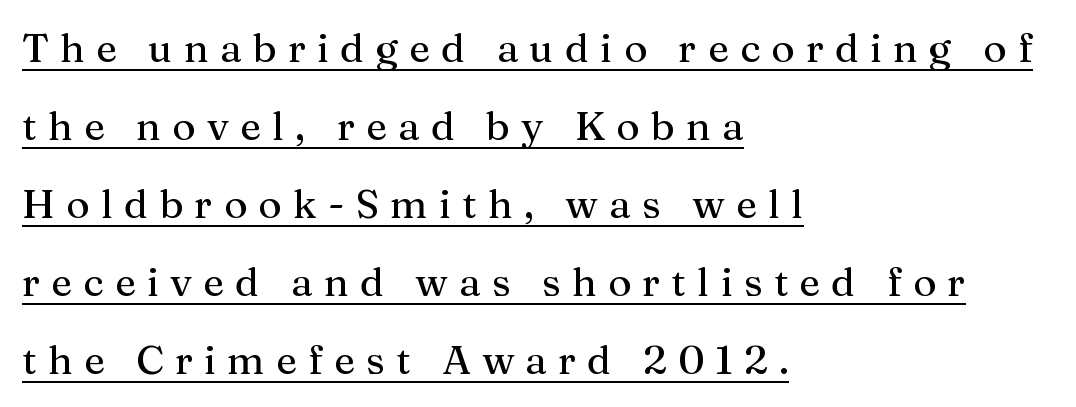
Q: Is the text italic (slanted)? A: No, it is upright.
Q: Is the typeface a serif or a sans-serif typeface? A: Serif.
Q: Is the text underlined? A: Yes.
Q: How is the paragraph aligned? A: Left-aligned.
Q: Is the spacing between letters normal or unusually wide? A: Unusually wide.
Q: Is the spacing between lines tight, normal or loose? A: Loose.
Q: Width (condensed, normal, or wide)? A: Normal.
Q: Stroke contrast? A: Medium.
Q: x-height? A: Medium.
Q: Monospaced? A: No.
